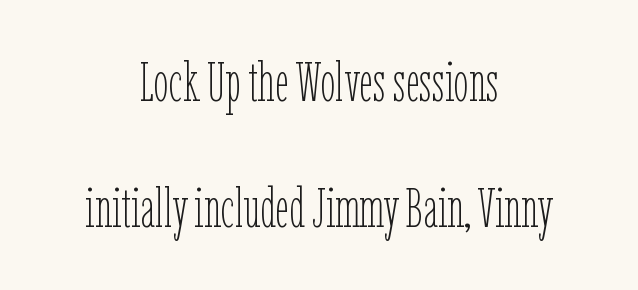
Q: Is the text bold? A: No.
Q: Is the text italic (slanted)? A: No, it is upright.
Q: Is the text underlined? A: No.
Q: How is the paragraph aligned? A: Centered.
Q: Is the spacing between letters normal or unusually wide? A: Normal.
Q: Is the spacing between lines tight, normal or loose? A: Loose.
Q: Width (condensed, normal, or wide)? A: Condensed.
Q: Stroke contrast? A: Low.
Q: x-height? A: Medium.
Q: Monospaced? A: No.
